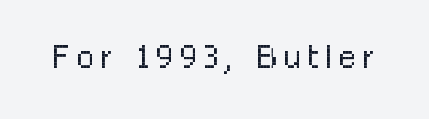
Each letter's strokes conclude bluntly, with no projecting serifs. The cut favours lightness, reaching ordinary text weight at its darkest. Clear beneath every line of the passage. Rendered with straight, roman letterforms. Do the characters align in a grid? No, the font is proportional.
